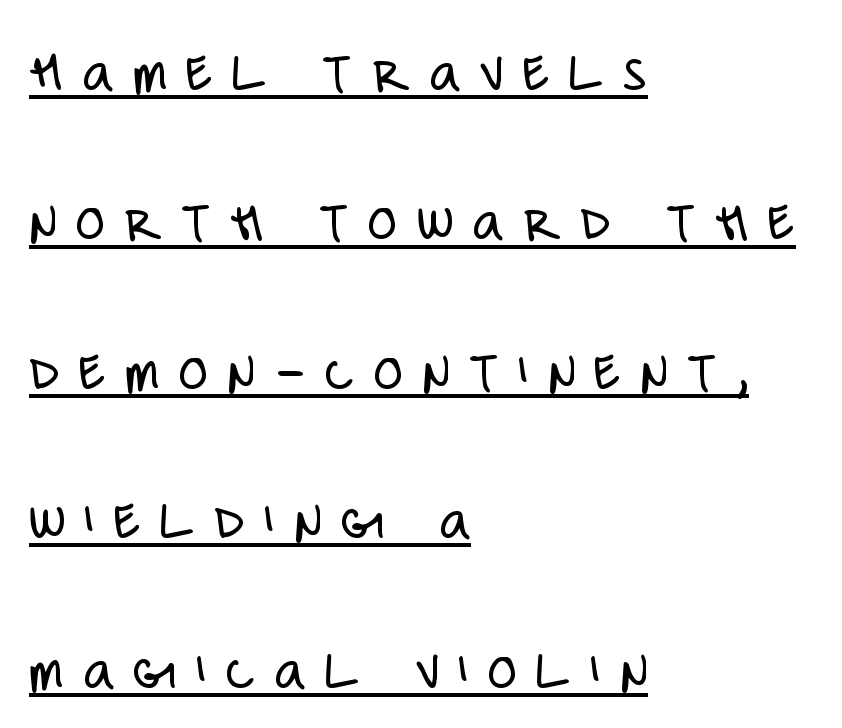
The image shows 60 px light, condensed sans-serif type, upright; set left-aligned, loose line spacing (2.49x), unusually wide letter spacing (+0.32 em), underlined; low stroke contrast and a large x-height.
